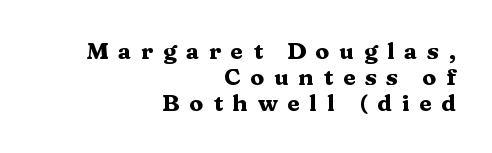
{"italic": "no", "bold": "yes", "underline": "no", "align": "right", "line_spacing": "tight", "line_spacing_ratio": 1.12, "letter_spacing": "wide", "letter_spacing_em": 0.42, "glyph_px": 23}
